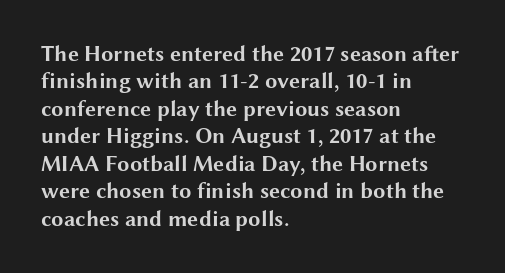
Only glyphs here, with clear space below each row. The type sits square on the baseline with zero lean. Short note: letters normally spaced. Summary of vertical rhythm: regular, with standard interline spacing. Thick stems and heavy bowls — unmistakably bold. Short and long lines alike share a common starting point at left.
